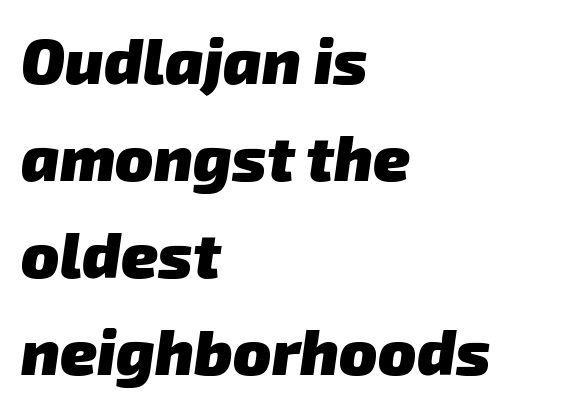
{"serif": "no", "bold": "yes", "weight": "heavy", "width": "normal", "stroke_contrast": "low", "x_height": "medium", "monospaced": "no", "underline": "no", "align": "left", "line_spacing": "normal", "line_spacing_ratio": 1.54, "letter_spacing": "normal", "letter_spacing_em": 0.0, "glyph_px": 63}
